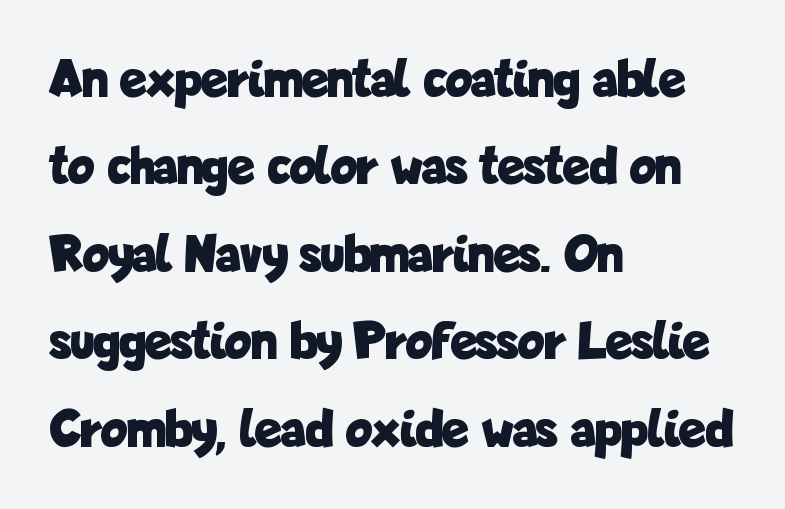
You'd pick this weight for a headline — it's a proper bold. Each letter's strokes conclude bluntly, with no projecting serifs. If you measured baseline to baseline, you'd find a middling distance. Tracking here is standard; glyphs follow each other at the usual distance. Rule under the text: the space is simply empty.
